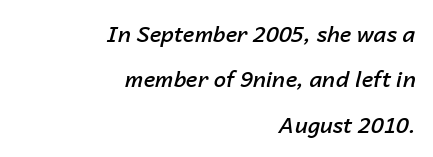
{"italic": "yes", "lean": "right", "slant_degrees": 14, "bold": "semi", "underline": "no", "align": "right", "line_spacing": "loose", "line_spacing_ratio": 2.06, "letter_spacing": "normal", "letter_spacing_em": 0.0, "glyph_px": 22}
